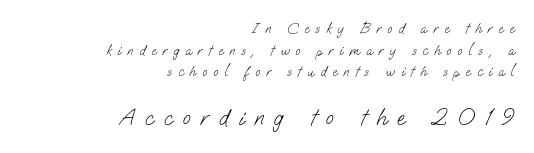
Q: Is the text bold? A: No.
Q: Is the text underlined? A: No.
Q: How is the paragraph aligned? A: Right-aligned.
Q: Is the spacing between letters normal or unusually wide? A: Unusually wide.
Q: Is the spacing between lines tight, normal or loose? A: Normal.
Q: Which block of text is set in a larger size, the first (top) or the second (bottom)? A: The second (bottom) one.
